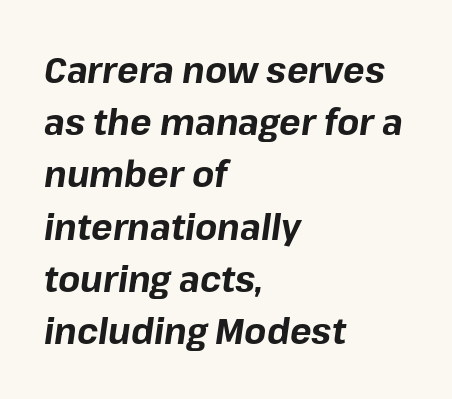
{"italic": "yes", "lean": "right", "slant_degrees": 8, "bold": "yes", "weight": "bold", "width": "normal", "stroke_contrast": "low", "x_height": "medium", "monospaced": "no", "underline": "no", "align": "left", "line_spacing": "normal", "line_spacing_ratio": 1.45, "letter_spacing": "normal", "letter_spacing_em": 0.0, "glyph_px": 36}
